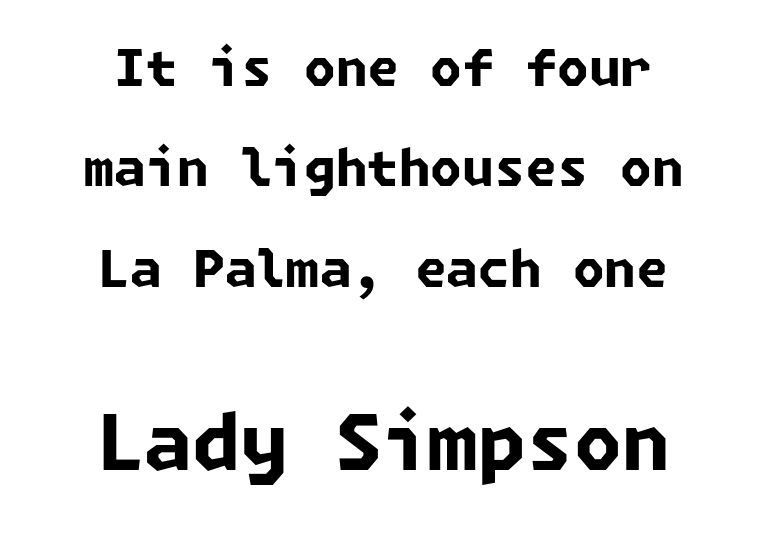
Check where the strokes stop: nothing finishes them off — pure sans. Two sizes are in play, and the larger belongs to the second block. You could call the tracking neutral — neither tight nor loose. Notice how the passage keeps no hard edge, just a central spine.
